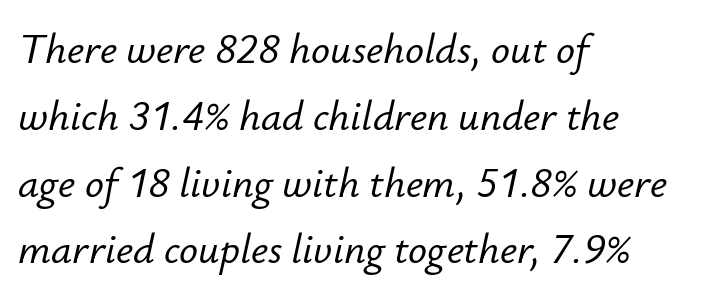
The image shows 42 px text type, italic (leaning right); set left-aligned, normal line spacing (1.59x), normal letter spacing, not underlined; low stroke contrast and a small x-height.
